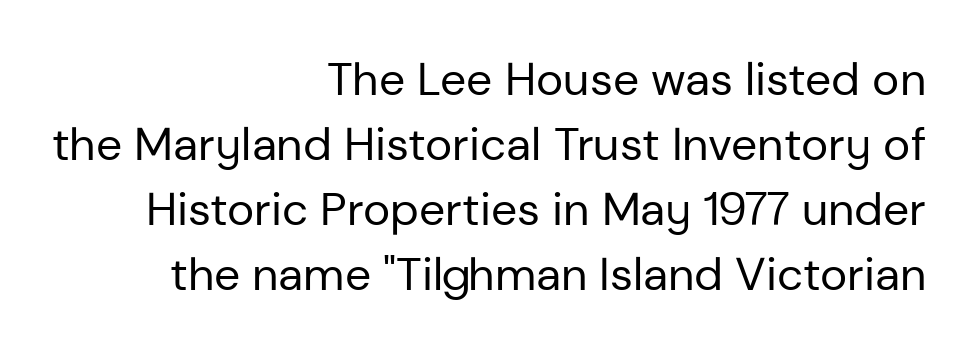
The image shows 46 px regular-weight sans-serif type, upright; set right-aligned, normal line spacing (1.41x), normal letter spacing, not underlined; low stroke contrast and a medium x-height.
